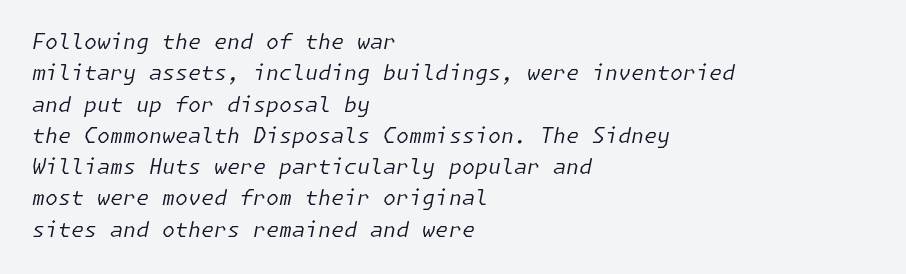
{"italic": "yes", "lean": "right", "slant_degrees": 11, "bold": "no", "underline": "no", "align": "left", "line_spacing": "normal", "line_spacing_ratio": 1.49, "letter_spacing": "normal", "letter_spacing_em": 0.0, "glyph_px": 21}
